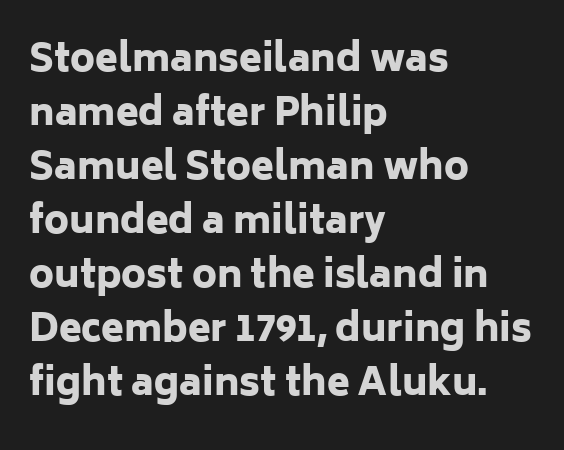
Q: Is the text bold? A: Yes.
Q: Is the text italic (slanted)? A: No, it is upright.
Q: Is the typeface a serif or a sans-serif typeface? A: Sans-serif.
Q: Is the text underlined? A: No.
Q: How is the paragraph aligned? A: Left-aligned.
Q: Is the spacing between letters normal or unusually wide? A: Normal.
Q: Is the spacing between lines tight, normal or loose? A: Normal.
Q: Width (condensed, normal, or wide)? A: Normal.
Q: Stroke contrast? A: Low.
Q: x-height? A: Medium.
Q: Monospaced? A: No.
